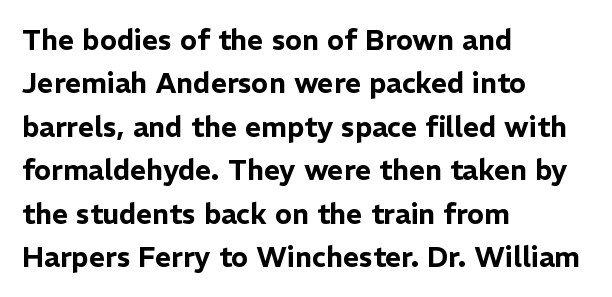
Q: Is the text italic (slanted)? A: No, it is upright.
Q: Is the typeface a serif or a sans-serif typeface? A: Sans-serif.
Q: Is the text underlined? A: No.
Q: How is the paragraph aligned? A: Left-aligned.
Q: Is the spacing between letters normal or unusually wide? A: Normal.
Q: Is the spacing between lines tight, normal or loose? A: Normal.
Q: Width (condensed, normal, or wide)? A: Normal.
Q: Stroke contrast? A: Low.
Q: x-height? A: Medium.
Q: Monospaced? A: No.
